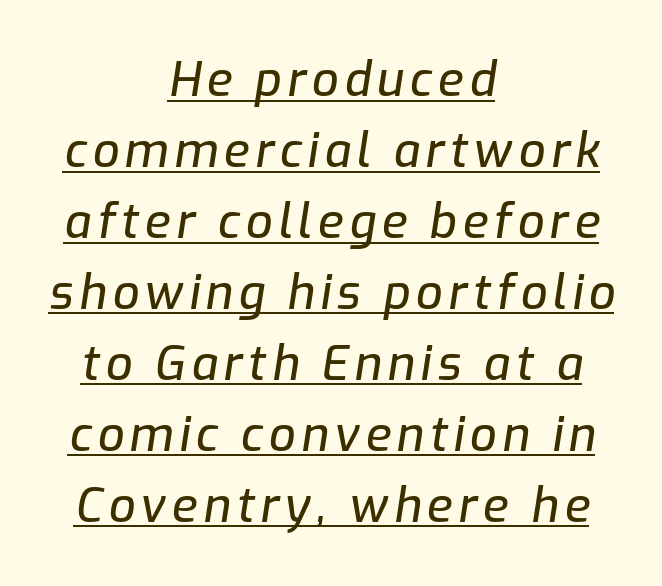
Q: Is the text italic (slanted)? A: Yes, it leans right by about 9 degrees.
Q: Is the text underlined? A: Yes.
Q: How is the paragraph aligned? A: Centered.
Q: Is the spacing between lines tight, normal or loose? A: Normal.
Q: Width (condensed, normal, or wide)? A: Normal.
Q: Stroke contrast? A: Low.
Q: x-height? A: Medium.
Q: Monospaced? A: No.
